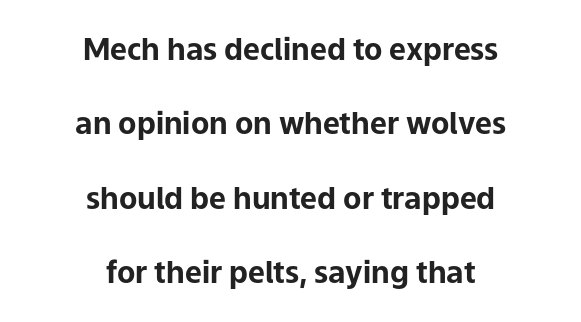
{"serif": "no", "italic": "no", "bold": "yes", "weight": "bold", "width": "normal", "stroke_contrast": "low", "x_height": "medium", "monospaced": "no", "underline": "no", "align": "center", "line_spacing": "loose", "line_spacing_ratio": 2.48, "letter_spacing": "normal", "letter_spacing_em": 0.0, "glyph_px": 30}
